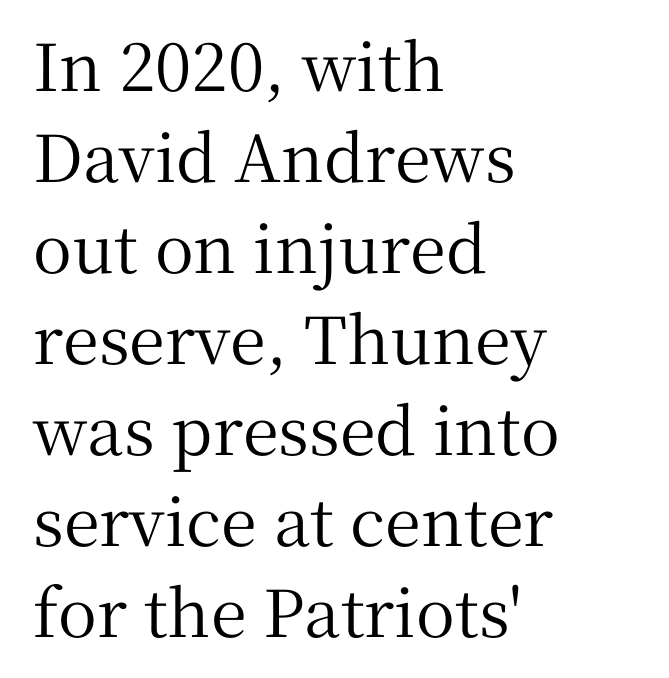
Q: Is the text italic (slanted)? A: No, it is upright.
Q: Is the typeface a serif or a sans-serif typeface? A: Serif.
Q: Is the text underlined? A: No.
Q: How is the paragraph aligned? A: Left-aligned.
Q: Is the spacing between letters normal or unusually wide? A: Normal.
Q: Is the spacing between lines tight, normal or loose? A: Normal.
Q: Width (condensed, normal, or wide)? A: Normal.
Q: Stroke contrast? A: Medium.
Q: x-height? A: Medium.
Q: Monospaced? A: No.
